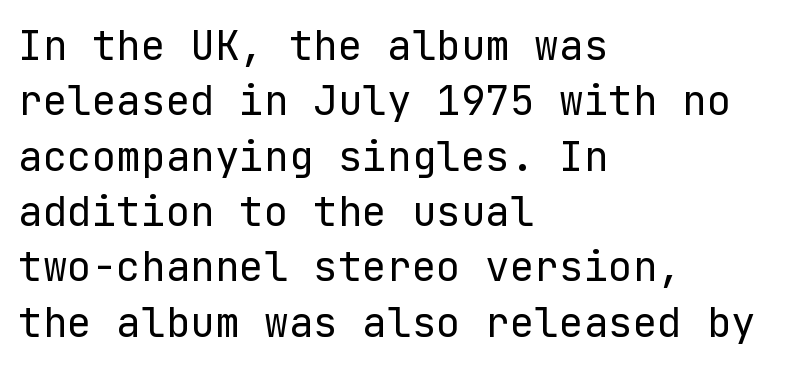
The image shows 41 px regular-weight sans-serif type, upright; set left-aligned, normal line spacing (1.35x), normal letter spacing, not underlined; low stroke contrast and a medium x-height.
